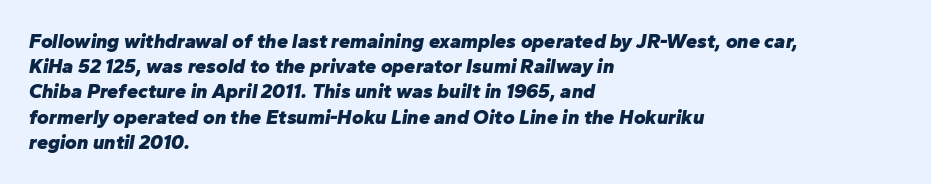
The image shows 20 px bold type, italic (leaning right); set left-aligned, normal line spacing (1.26x), normal letter spacing, not underlined.
